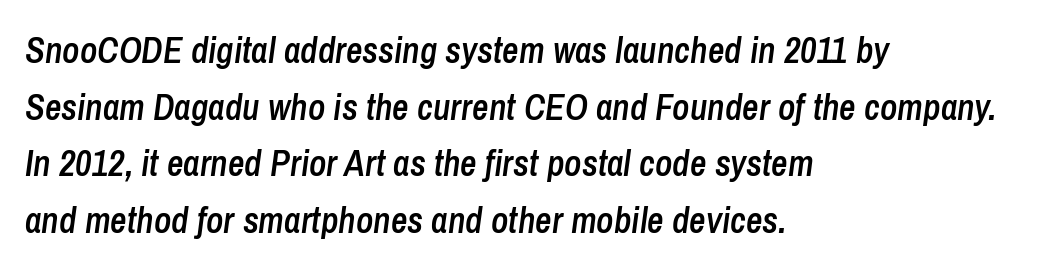
Compared with an ordinary text face, these strokes are moderately heavier — a semibold. A typesetter would mark this as italic. Rows of type keep a routine distance in the vertical direction. Horizontal alignment here is leftward, the default for most running prose.
